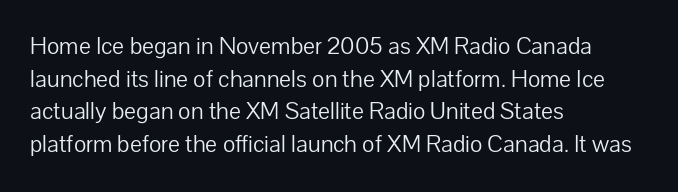
What's the leading like? Ordinary, nothing unusual. The passage shown has conventional tracking throughout. The typography opts for an upright posture over an oblique one. The passage is arranged the way most books set body copy — flush left.
